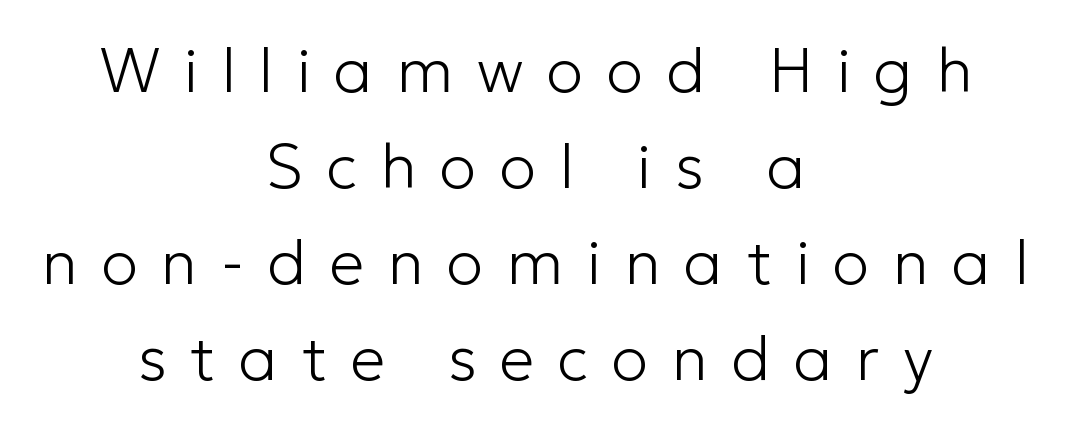
The image shows 62 px light sans-serif type, upright; set centered, normal line spacing (1.55x), unusually wide letter spacing (+0.38 em), not underlined; low stroke contrast and a medium x-height.
